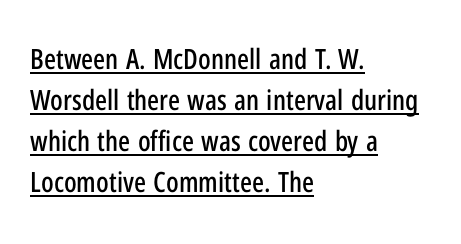
{"serif": "no", "italic": "no", "width": "condensed", "stroke_contrast": "low", "x_height": "medium", "monospaced": "no", "underline": "yes", "align": "left", "line_spacing": "normal", "line_spacing_ratio": 1.47, "letter_spacing": "normal", "letter_spacing_em": 0.0, "glyph_px": 28}
